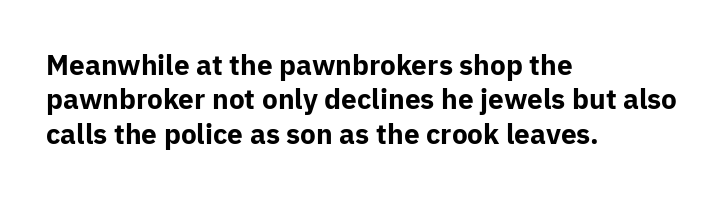
Q: Is the text bold? A: Yes.
Q: Is the text italic (slanted)? A: No, it is upright.
Q: Is the typeface a serif or a sans-serif typeface? A: Sans-serif.
Q: Is the text underlined? A: No.
Q: How is the paragraph aligned? A: Left-aligned.
Q: Is the spacing between letters normal or unusually wide? A: Normal.
Q: Width (condensed, normal, or wide)? A: Normal.
Q: Stroke contrast? A: Low.
Q: x-height? A: Medium.
Q: Monospaced? A: No.
